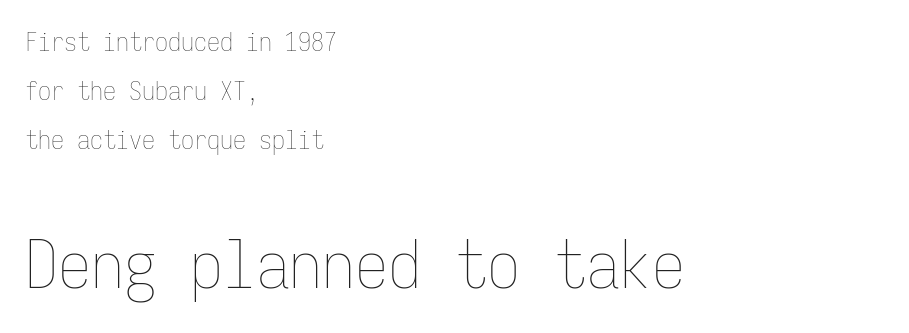
The image shows 66 px thin, condensed type, upright, monospaced; set left-aligned, line spacing 1.88x, normal letter spacing, not underlined; the second (bottom) block is 2.54x larger; low stroke contrast and a medium x-height.
